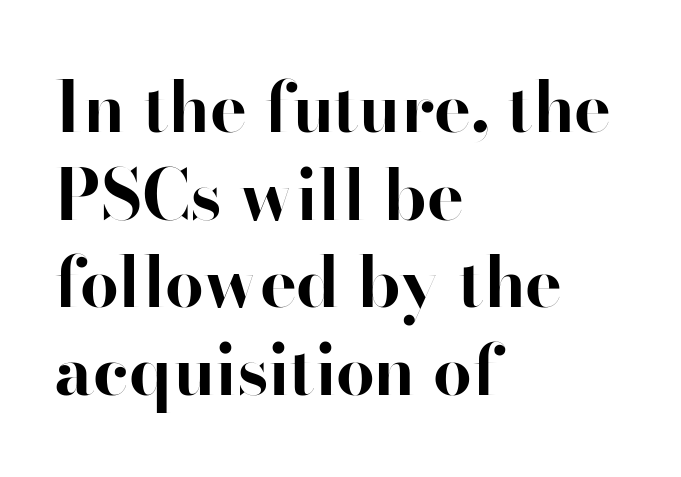
{"serif": "no", "italic": "no", "bold": "yes", "weight": "bold", "width": "normal", "stroke_contrast": "high", "x_height": "small", "monospaced": "no", "underline": "no", "align": "left", "line_spacing": "normal", "line_spacing_ratio": 1.27, "letter_spacing": "normal", "letter_spacing_em": 0.0, "glyph_px": 69}
